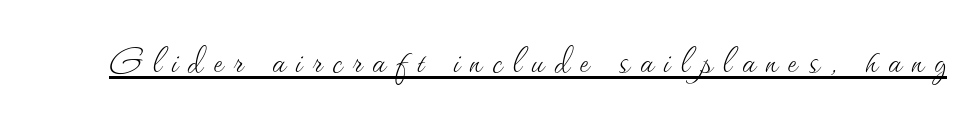
Every word sits above its own underline. Observe the wide spacing: letters keep a clear distance from each other. This sample has the flowing, uneven cadence of proportional lettering. Stroke mass is kept to a normal reading level or below.
